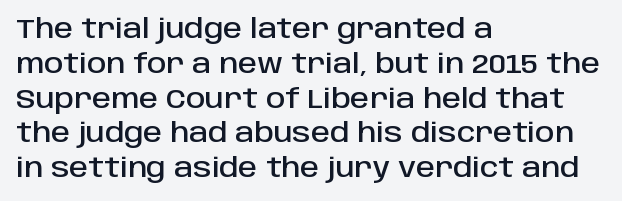
Q: Is the text italic (slanted)? A: No, it is upright.
Q: Is the text underlined? A: No.
Q: How is the paragraph aligned? A: Left-aligned.
Q: Is the spacing between letters normal or unusually wide? A: Normal.
Q: Is the spacing between lines tight, normal or loose? A: Normal.
